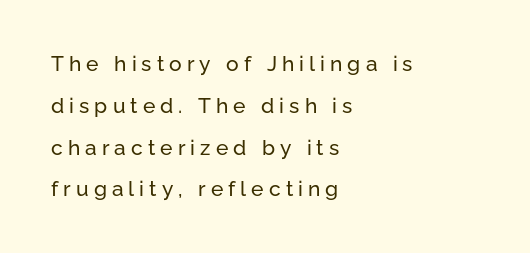
The image shows 21 px text type, upright; set left-aligned, loose line spacing (1.99x), unusually wide letter spacing (+0.24 em), not underlined.
